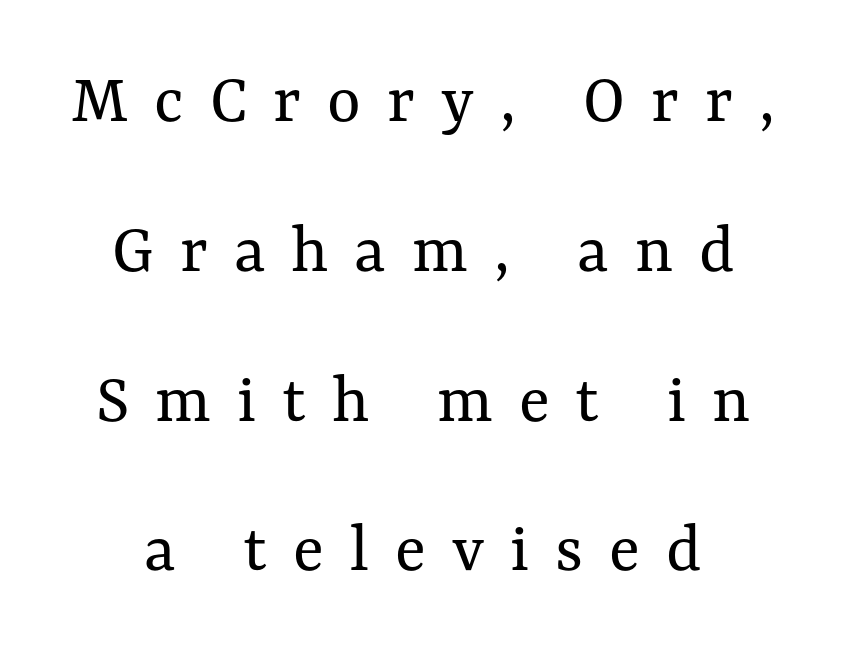
{"italic": "no", "bold": "no", "weight": "regular", "width": "normal", "stroke_contrast": "medium", "x_height": "medium", "monospaced": "no", "underline": "no", "align": "center", "line_spacing": "loose", "line_spacing_ratio": 2.08, "letter_spacing": "wide", "letter_spacing_em": 0.36, "glyph_px": 72}
